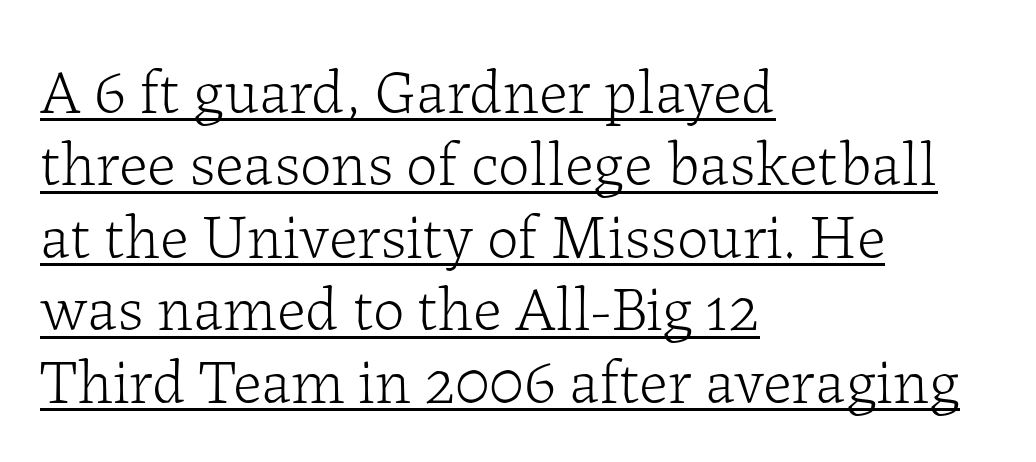
The rag falls on the right side of this text block. Line spacing here is tight. Nobody touched the tracking dial on this one. Typographically, this falls in the serif category. The passage shown is underscored from start to finish.
